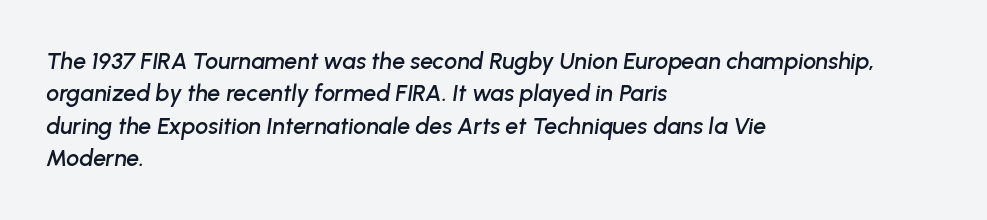
Q: Is the text italic (slanted)? A: Yes, it leans right by about 8 degrees.
Q: Is the text underlined? A: No.
Q: How is the paragraph aligned? A: Left-aligned.
Q: Is the spacing between letters normal or unusually wide? A: Normal.
Q: Is the spacing between lines tight, normal or loose? A: Normal.
